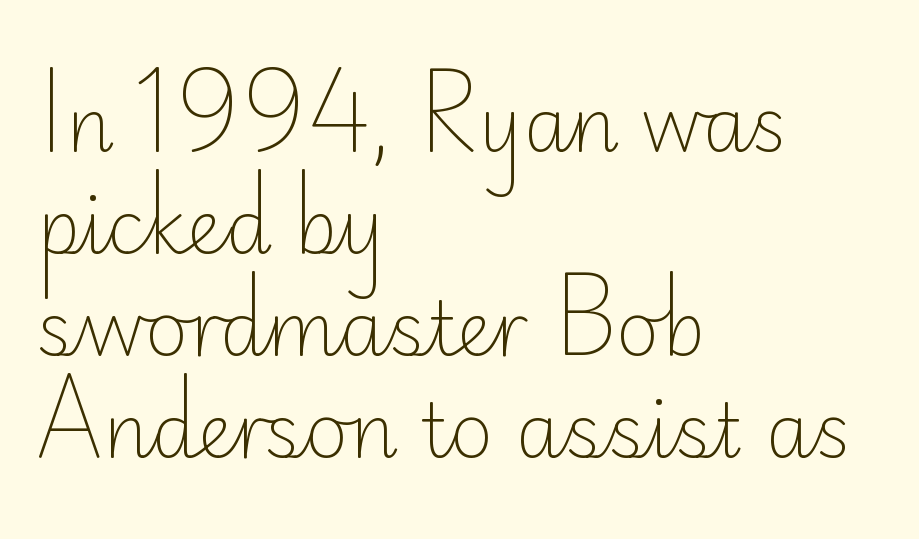
The image shows 74 px light sans-serif type, upright; set left-aligned, normal line spacing (1.38x), normal letter spacing, not underlined; low stroke contrast and a small x-height.
